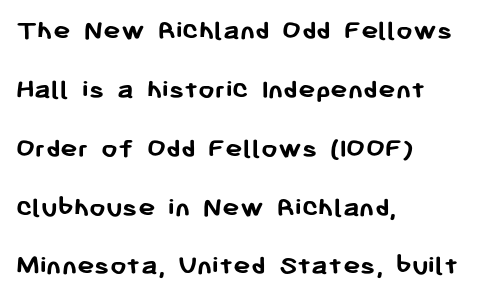
Compared with a centered layout, this one pins lines to the left instead. Regarding leading, the lines here are spaced well apart. The passage shown is typed in a proportional face where columns would drift. The specimen reads as upright at a glance.
